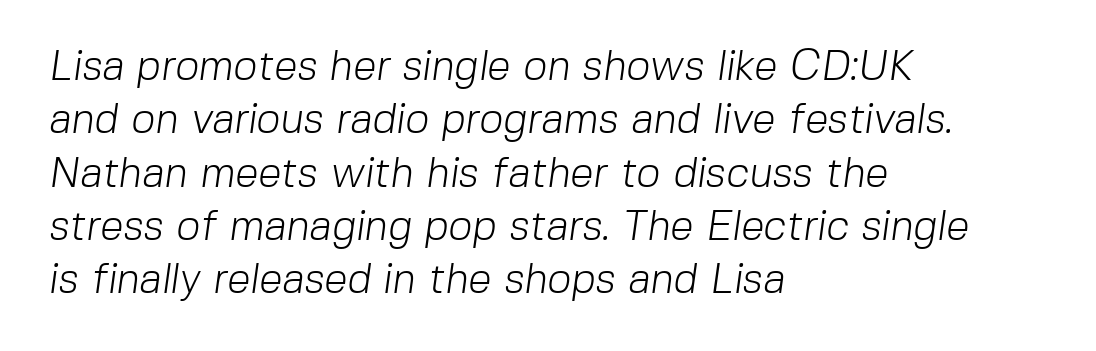
Q: Is the text bold? A: No.
Q: Is the typeface a serif or a sans-serif typeface? A: Sans-serif.
Q: Is the text underlined? A: No.
Q: How is the paragraph aligned? A: Left-aligned.
Q: Is the spacing between letters normal or unusually wide? A: Normal.
Q: Is the spacing between lines tight, normal or loose? A: Normal.
Q: Width (condensed, normal, or wide)? A: Normal.
Q: Stroke contrast? A: Low.
Q: x-height? A: Medium.
Q: Monospaced? A: No.
